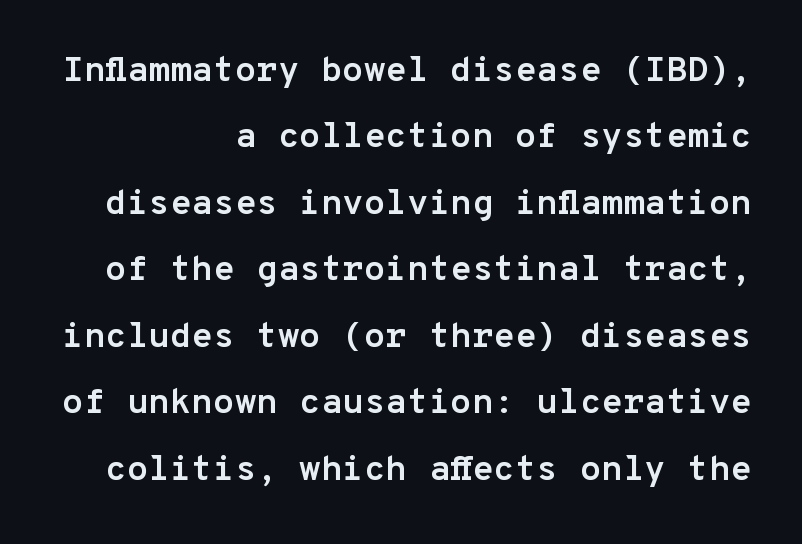
Q: Is the text bold? A: Yes.
Q: Is the text italic (slanted)? A: No, it is upright.
Q: Is the typeface a serif or a sans-serif typeface? A: Sans-serif.
Q: Is the text underlined? A: No.
Q: How is the paragraph aligned? A: Right-aligned.
Q: Is the spacing between letters normal or unusually wide? A: Normal.
Q: Is the spacing between lines tight, normal or loose? A: Loose.
Q: Width (condensed, normal, or wide)? A: Normal.
Q: Stroke contrast? A: Low.
Q: x-height? A: Medium.
Q: Monospaced? A: Yes.
